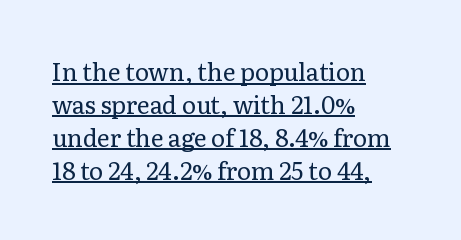
Q: Is the text bold? A: No.
Q: Is the text italic (slanted)? A: No, it is upright.
Q: Is the text underlined? A: Yes.
Q: How is the paragraph aligned? A: Left-aligned.
Q: Is the spacing between letters normal or unusually wide? A: Normal.
Q: Is the spacing between lines tight, normal or loose? A: Normal.
